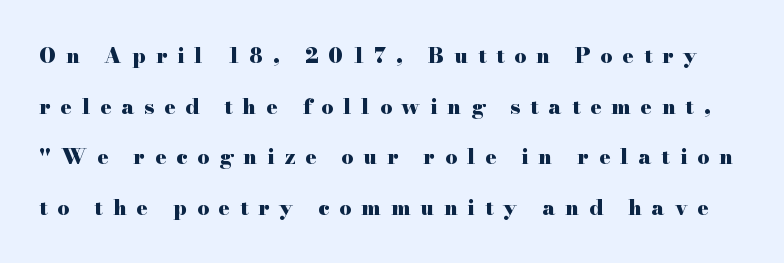
{"italic": "no", "bold": "yes", "underline": "no", "line_spacing": "loose", "line_spacing_ratio": 2.41, "letter_spacing": "wide", "letter_spacing_em": 0.47, "glyph_px": 21}
